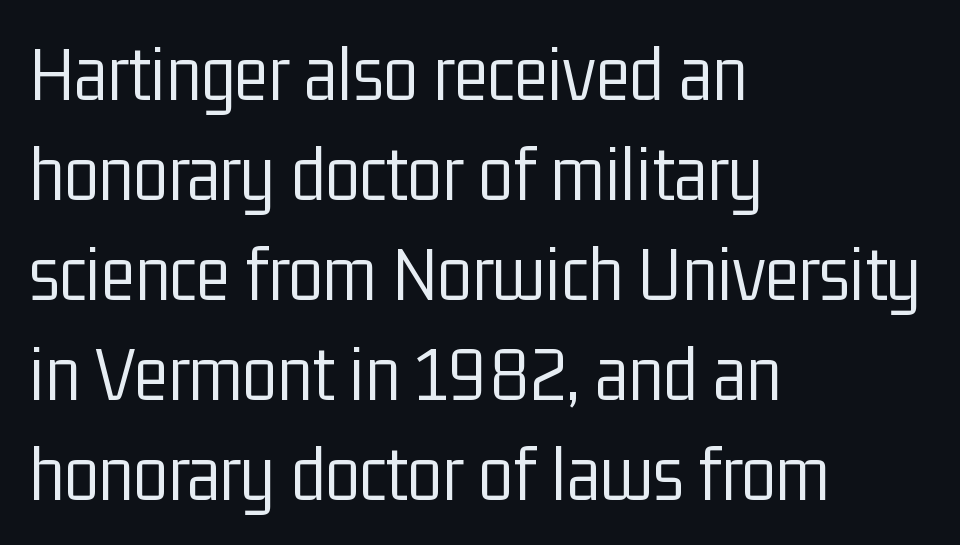
{"serif": "no", "italic": "no", "bold": "no", "weight": "light", "width": "condensed", "stroke_contrast": "low", "x_height": "medium", "monospaced": "no", "underline": "no", "align": "left", "line_spacing": "normal", "line_spacing_ratio": 1.25, "letter_spacing": "normal", "letter_spacing_em": 0.0, "glyph_px": 80}
